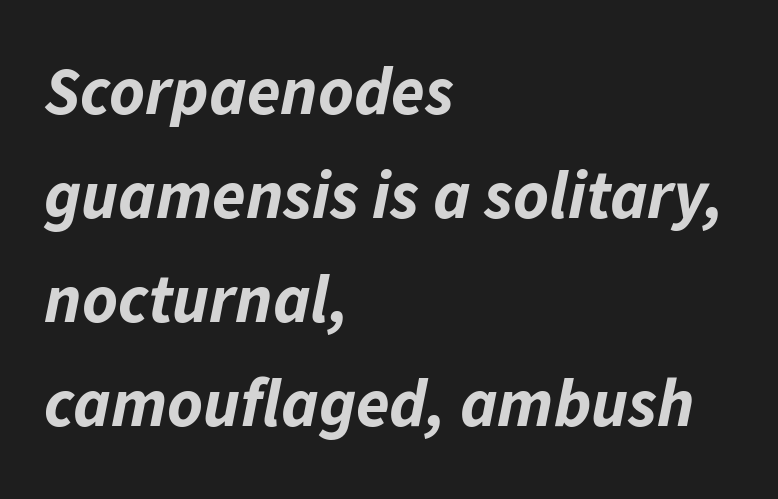
Q: Is the text bold? A: Yes.
Q: Is the text italic (slanted)? A: Yes, it leans right by about 11 degrees.
Q: Is the text underlined? A: No.
Q: How is the paragraph aligned? A: Left-aligned.
Q: Is the spacing between letters normal or unusually wide? A: Normal.
Q: Is the spacing between lines tight, normal or loose? A: Normal.
Q: Width (condensed, normal, or wide)? A: Normal.
Q: Stroke contrast? A: Low.
Q: x-height? A: Medium.
Q: Monospaced? A: No.
